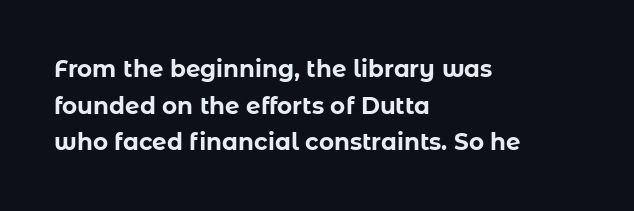
Visually the block forms a straight wall on the left and a jagged coastline on the right. The letters are bold, with thick, heavy strokes. The gap between lines stays unmarked. This sample keeps an unexceptional amount of space between lines. The horizontal fit of the characters is conventional and even. Vertical strokes here are truly vertical.
